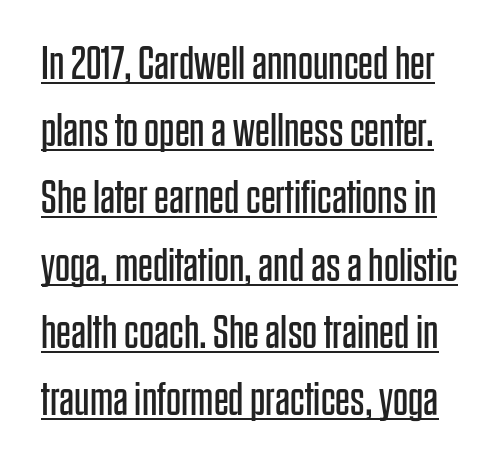
To sum up the face: it is a sans, with no serifs. No chunkiness to these letters — they're not bold. A baseline rule has been typeset under these characters. The lettering stays uniformly vertical, giving the passage a roman look.
